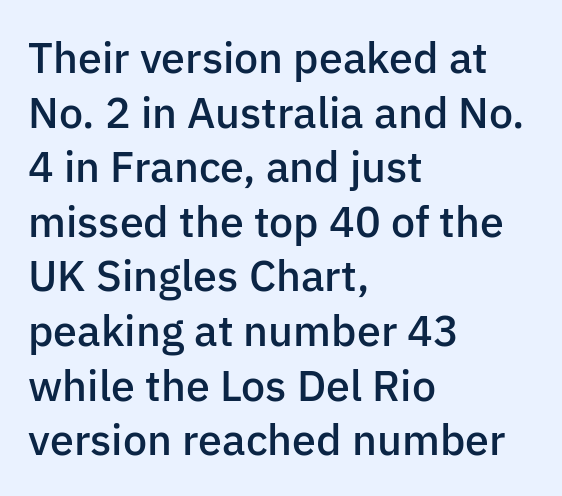
Q: Is the text bold? A: Semi-bold.
Q: Is the text italic (slanted)? A: No, it is upright.
Q: Is the typeface a serif or a sans-serif typeface? A: Sans-serif.
Q: Is the text underlined? A: No.
Q: How is the paragraph aligned? A: Left-aligned.
Q: Is the spacing between letters normal or unusually wide? A: Normal.
Q: Is the spacing between lines tight, normal or loose? A: Normal.
Q: Width (condensed, normal, or wide)? A: Normal.
Q: Stroke contrast? A: Low.
Q: x-height? A: Medium.
Q: Monospaced? A: No.
